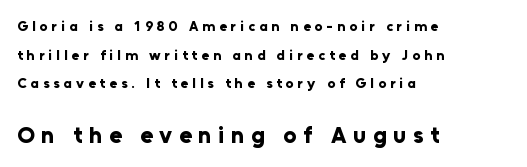
Q: Is the text bold? A: Yes.
Q: Is the text italic (slanted)? A: No, it is upright.
Q: Is the text underlined? A: No.
Q: How is the paragraph aligned? A: Left-aligned.
Q: Is the spacing between letters normal or unusually wide? A: Unusually wide.
Q: Is the spacing between lines tight, normal or loose? A: Loose.
Q: Which block of text is set in a larger size, the first (top) or the second (bottom)? A: The second (bottom) one.
